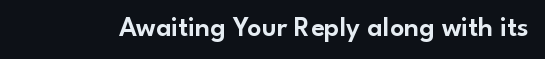
Q: Is the text italic (slanted)? A: No, it is upright.
Q: Is the typeface a serif or a sans-serif typeface? A: Sans-serif.
Q: Is the text underlined? A: No.
Q: Is the spacing between letters normal or unusually wide? A: Normal.
Q: Width (condensed, normal, or wide)? A: Normal.
Q: Stroke contrast? A: Low.
Q: x-height? A: Small.
Q: Monospaced? A: No.
